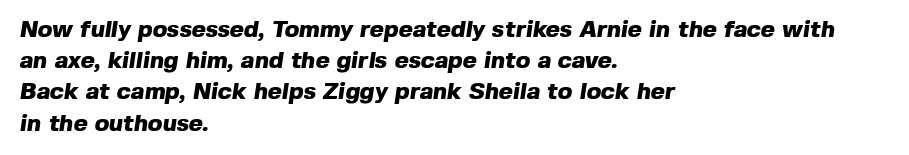
Q: Is the text bold? A: Yes.
Q: Is the text underlined? A: No.
Q: How is the paragraph aligned? A: Left-aligned.
Q: Is the spacing between letters normal or unusually wide? A: Normal.
Q: Is the spacing between lines tight, normal or loose? A: Normal.
